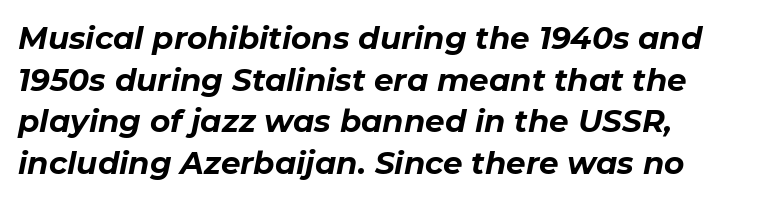
Q: Is the text bold? A: Yes.
Q: Is the text italic (slanted)? A: Yes, it leans right by about 11 degrees.
Q: Is the text underlined? A: No.
Q: Is the spacing between letters normal or unusually wide? A: Normal.
Q: Is the spacing between lines tight, normal or loose? A: Normal.
Q: Width (condensed, normal, or wide)? A: Normal.
Q: Stroke contrast? A: Low.
Q: x-height? A: Medium.
Q: Monospaced? A: No.
